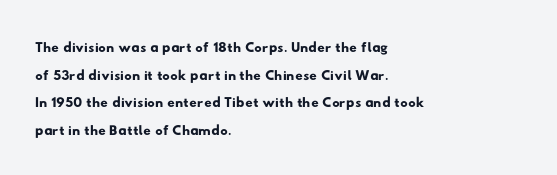
Q: Is the text underlined? A: No.
Q: How is the paragraph aligned? A: Left-aligned.
Q: Is the spacing between letters normal or unusually wide? A: Normal.
Q: Is the spacing between lines tight, normal or loose? A: Normal.
